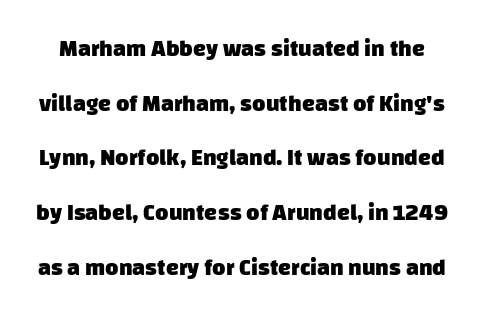
{"bold": "yes", "underline": "no", "line_spacing": "loose", "line_spacing_ratio": 2.38, "letter_spacing": "normal", "letter_spacing_em": 0.0, "glyph_px": 23}
